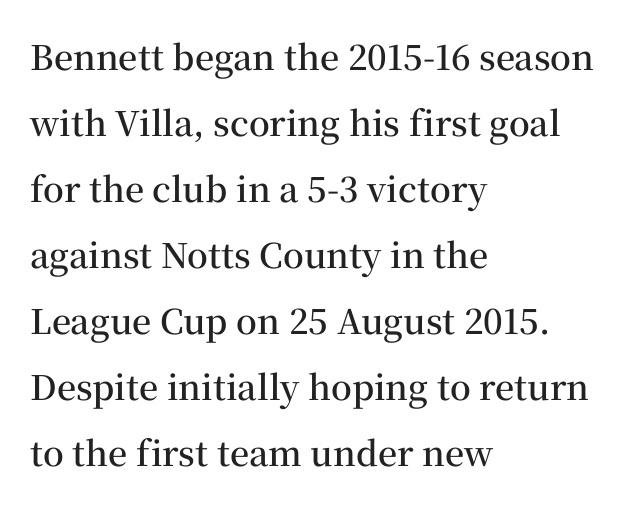
Horizontal alignment here is leftward, the default for most running prose. Note the varied advance widths — an 'i' is clearly narrower than an 'm'. The gap between lines stays unmarked. The typesetting leans somewhat heavy: a semibold. A typesetter would mark this as roman, not italic. Summary of vertical rhythm: relaxed, with wide interline spacing.
